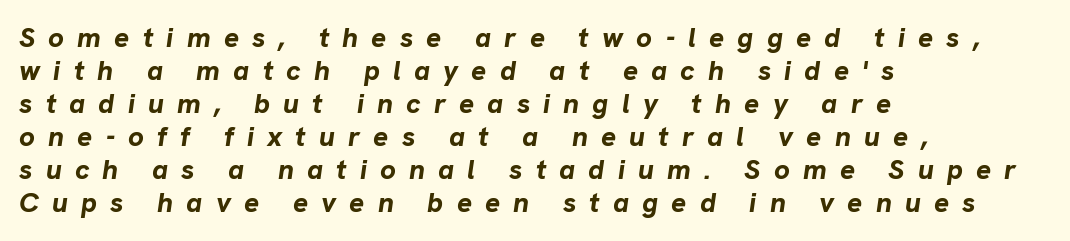
{"italic": "yes", "lean": "right", "slant_degrees": 8, "bold": "yes", "weight": "bold", "width": "normal", "stroke_contrast": "low", "x_height": "medium", "monospaced": "no", "underline": "no", "align": "left", "line_spacing_ratio": 1.18, "letter_spacing": "wide", "letter_spacing_em": 0.47, "glyph_px": 28}
